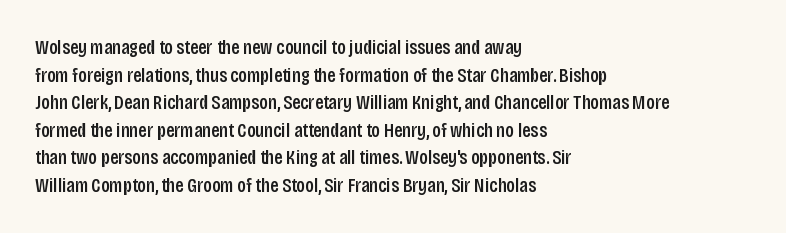
The block of text has a typical density, with ordinary space between rows. The letters stand straight up with perfectly vertical stems. Line starts are locked; line ends wander. Between one letter and the next there's only the usual sliver of space. Type without underlining.
